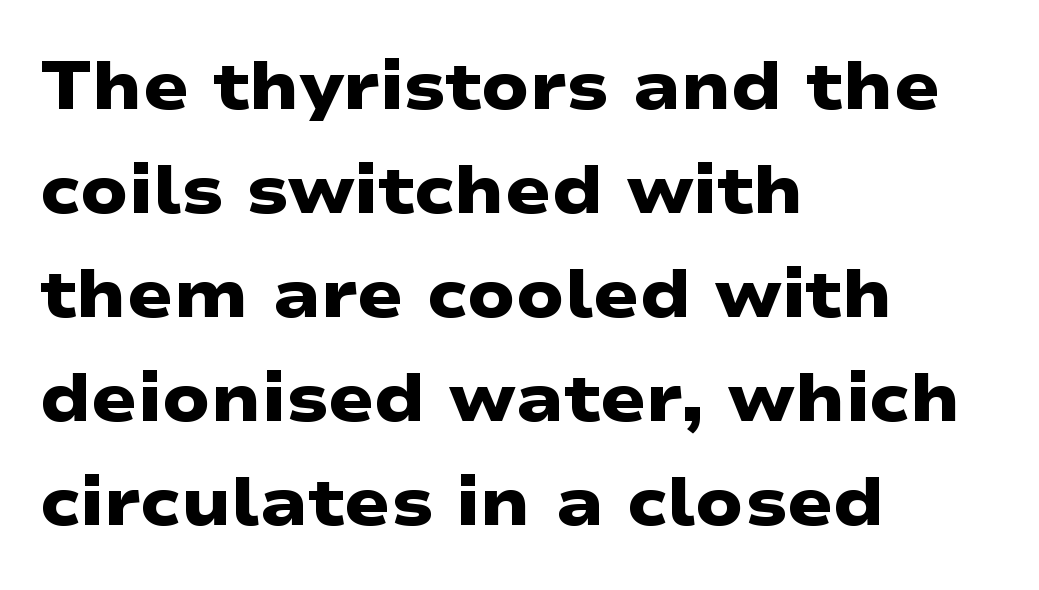
Q: Is the text bold? A: Yes.
Q: Is the typeface a serif or a sans-serif typeface? A: Sans-serif.
Q: Is the text underlined? A: No.
Q: How is the paragraph aligned? A: Left-aligned.
Q: Is the spacing between letters normal or unusually wide? A: Normal.
Q: Is the spacing between lines tight, normal or loose? A: Normal.
Q: Width (condensed, normal, or wide)? A: Wide.
Q: Stroke contrast? A: Low.
Q: x-height? A: Medium.
Q: Monospaced? A: No.
